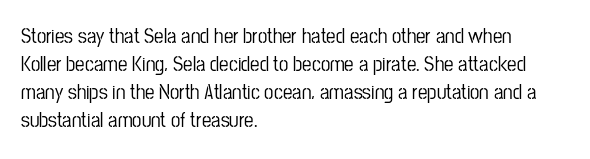
Teacher's note: observe the even left margin — that is flush-left alignment. No italicization has been applied; the sample stays upright. Clear beneath every line of the passage. Honestly, the letter spacing is just normal — you wouldn't notice it. A typesetter would call this leading conventional body-copy spacing.
